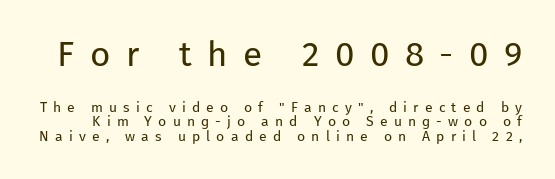
Q: Is the text bold? A: No.
Q: Is the text italic (slanted)? A: No, it is upright.
Q: Is the typeface a serif or a sans-serif typeface? A: Sans-serif.
Q: Is the text underlined? A: No.
Q: Is the spacing between letters normal or unusually wide? A: Unusually wide.
Q: Is the spacing between lines tight, normal or loose? A: Tight.
Q: Which block of text is set in a larger size, the first (top) or the second (bottom)? A: The first (top) one.
Q: Width (condensed, normal, or wide)? A: Normal.
Q: Stroke contrast? A: Low.
Q: x-height? A: Medium.
Q: Monospaced? A: No.
